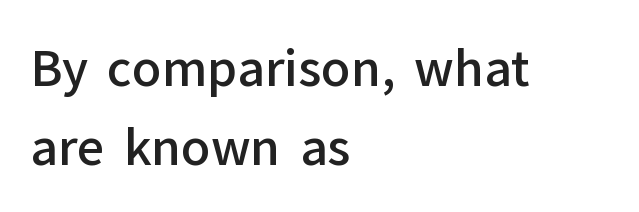
The image shows 48 px semibold sans-serif type, upright; set left-aligned, normal line spacing (1.65x), normal letter spacing, not underlined; low stroke contrast and a medium x-height.
